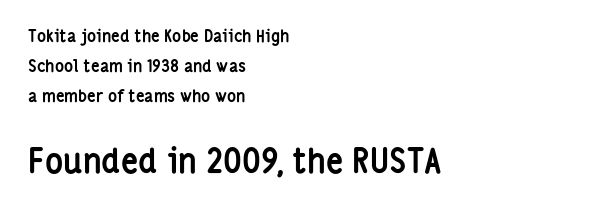
{"serif": "no", "italic": "no", "bold": "yes", "weight": "semibold", "width": "condensed", "stroke_contrast": "low", "x_height": "medium", "monospaced": "no", "underline": "no", "align": "left", "line_spacing_ratio": 1.77, "letter_spacing": "normal", "letter_spacing_em": 0.0, "larger_block": "second", "size_ratio": 2.0, "glyph_px": 34}
